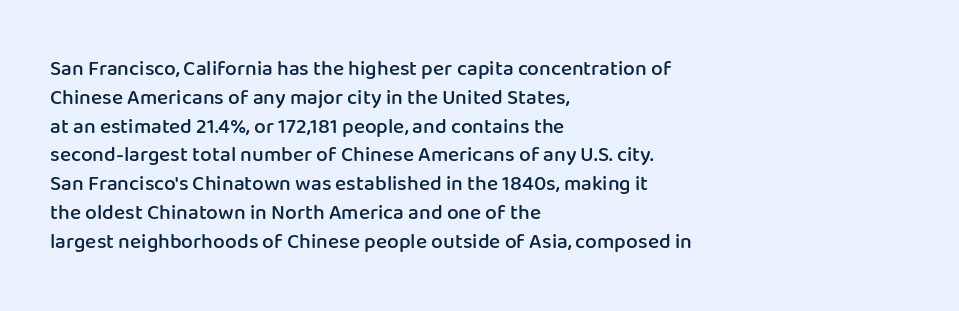
The image shows 21 px text type, upright; set left-aligned, normal line spacing (1.37x), normal letter spacing, not underlined.
